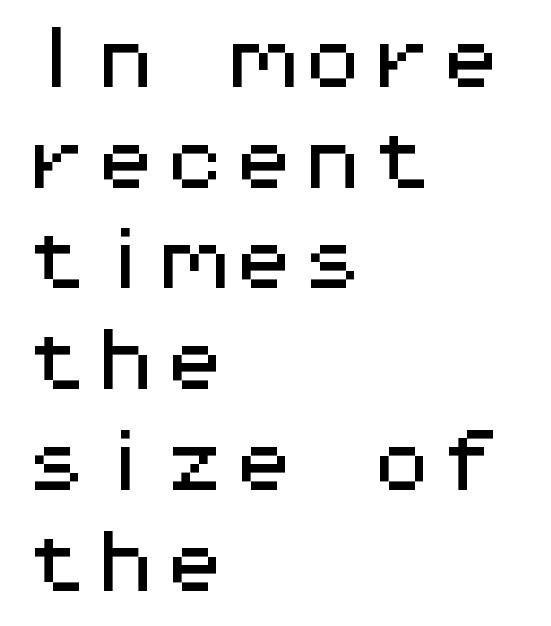
Q: Is the text italic (slanted)? A: No, it is upright.
Q: Is the typeface a serif or a sans-serif typeface? A: Sans-serif.
Q: Is the text underlined? A: No.
Q: How is the paragraph aligned? A: Left-aligned.
Q: Is the spacing between letters normal or unusually wide? A: Normal.
Q: Is the spacing between lines tight, normal or loose? A: Normal.
Q: Width (condensed, normal, or wide)? A: Wide.
Q: Stroke contrast? A: Medium.
Q: x-height? A: Medium.
Q: Monospaced? A: Yes.
